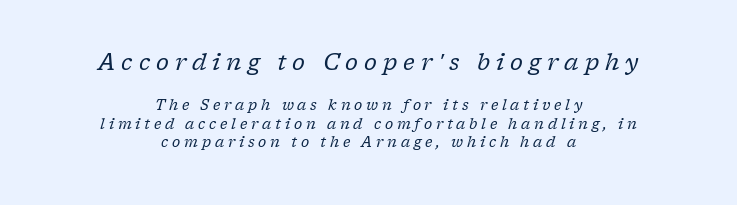
The image shows 22 px text type, italic (leaning right); set centered, normal line spacing (1.31x), unusually wide letter spacing (+0.27 em), not underlined; the first (top) block is 1.57x larger.
